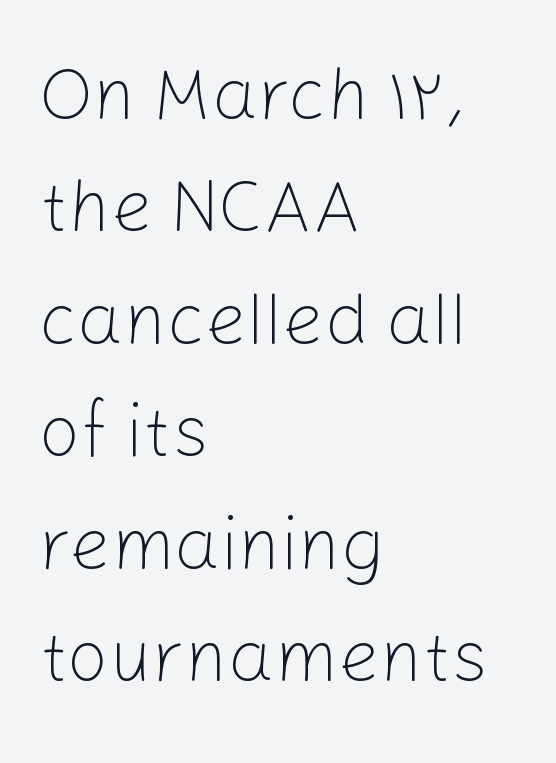
{"serif": "no", "italic": "no", "bold": "no", "weight": "light", "width": "normal", "stroke_contrast": "low", "x_height": "medium", "monospaced": "no", "underline": "no", "align": "left", "line_spacing": "normal", "line_spacing_ratio": 1.54, "letter_spacing": "normal", "letter_spacing_em": 0.0, "glyph_px": 73}
